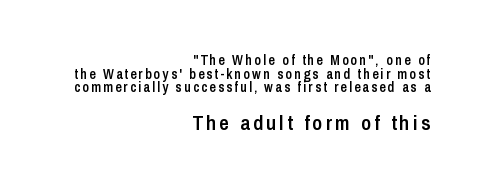
Q: Is the text bold? A: Semi-bold.
Q: Is the text italic (slanted)? A: No, it is upright.
Q: Is the text underlined? A: No.
Q: How is the paragraph aligned? A: Right-aligned.
Q: Is the spacing between lines tight, normal or loose? A: Tight.
Q: Which block of text is set in a larger size, the first (top) or the second (bottom)? A: The second (bottom) one.
